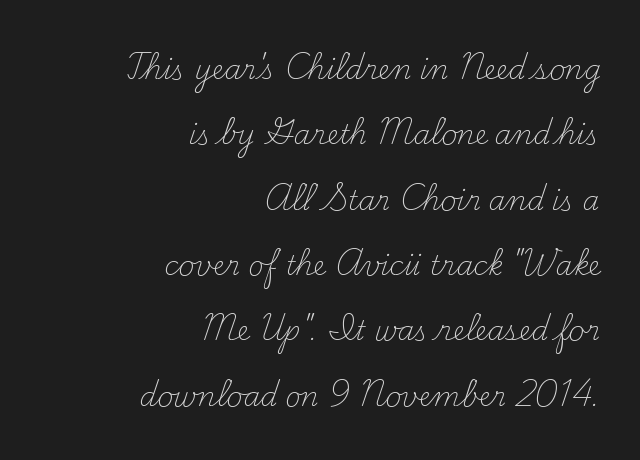
Between one letter and the next there's only the usual sliver of space. The ragged edge is on the left, which tells us the setting is flush right. The weight tops out at a normal text grade. Letters rest on an invisible, unmarked baseline.
